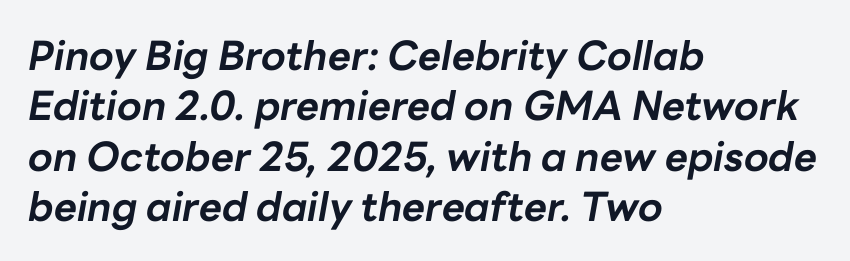
Nobody drew a line under any word here. The passage shown is typed in a proportional face where columns would drift. Whoever set this chose a conventional vertical rhythm. The passage is arranged the way most books set body copy — flush left. Each glyph is drawn with heavy, bold strokes. The glyphs look as if they've been sheared to an angle.
